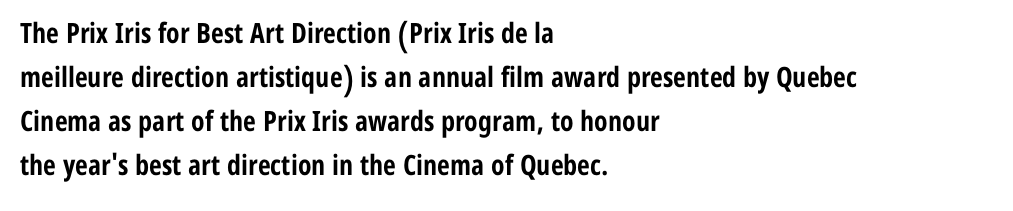
Note the varied advance widths — an 'i' is clearly narrower than an 'm'. A classic flush-left, rag-right setting is used for this passage. The typography opts for an upright posture over an oblique one. Bare-footed words on every line. The rows are spaced the way most documents space them.
